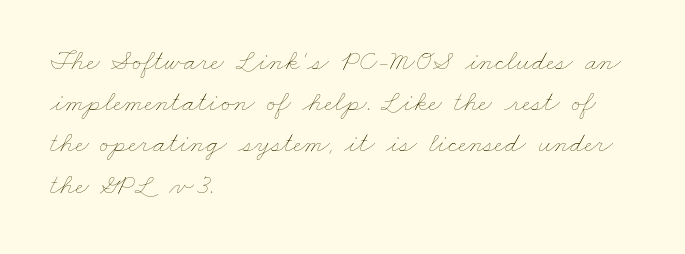
Q: Is the text bold? A: No.
Q: Is the text underlined? A: No.
Q: How is the paragraph aligned? A: Left-aligned.
Q: Is the spacing between letters normal or unusually wide? A: Normal.
Q: Is the spacing between lines tight, normal or loose? A: Normal.
Q: Width (condensed, normal, or wide)? A: Wide.
Q: Stroke contrast? A: Low.
Q: x-height? A: Small.
Q: Monospaced? A: No.
